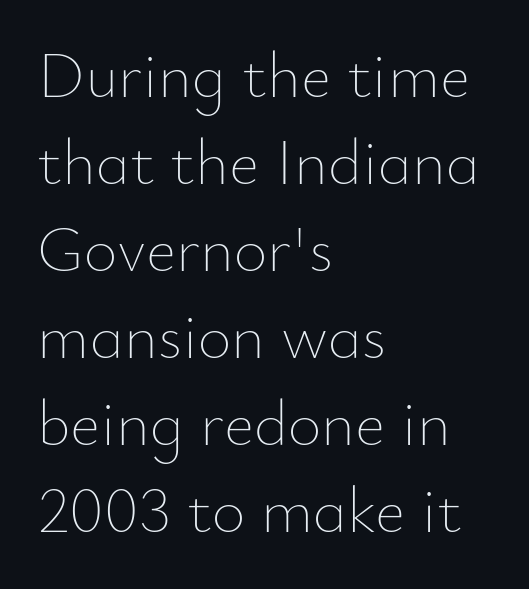
Is this a fixed-width face? No — the glyphs have proportional, varying widths. Whoever set this chose a conventional vertical rhythm. Alignment: flush left. Caption: standard tracking, unaltered.
